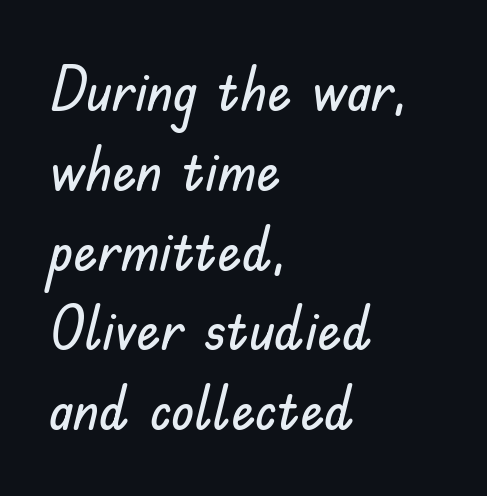
{"serif": "no", "width": "normal", "stroke_contrast": "low", "x_height": "small", "monospaced": "no", "underline": "no", "align": "left", "line_spacing": "normal", "line_spacing_ratio": 1.33, "letter_spacing": "normal", "letter_spacing_em": 0.0, "glyph_px": 60}
